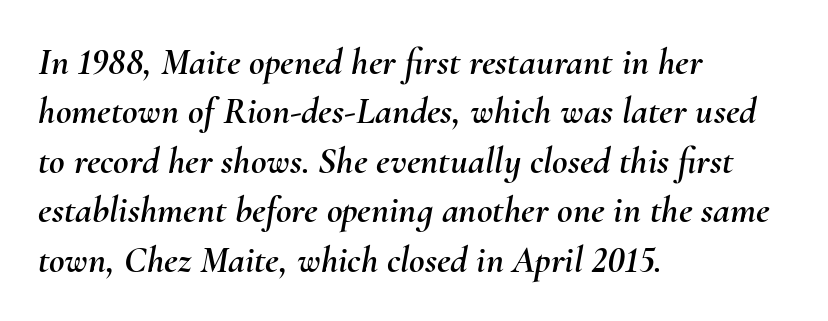
The image shows 38 px text type, italic (leaning right); set left-aligned, normal line spacing (1.3x), normal letter spacing, not underlined; medium stroke contrast and a small x-height.
